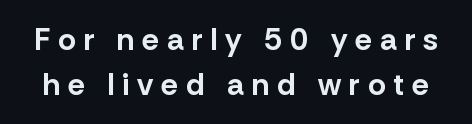
The image shows 31 px bold sans-serif type, upright; set normal line spacing (1.44x), unusually wide letter spacing (+0.25 em), not underlined; low stroke contrast and a medium x-height.
